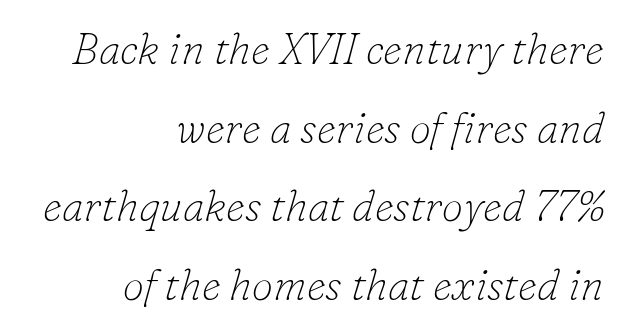
{"serif": "yes", "italic": "yes", "lean": "right", "slant_degrees": 16, "bold": "no", "weight": "thin", "width": "normal", "stroke_contrast": "low", "x_height": "small", "monospaced": "no", "underline": "no", "align": "right", "line_spacing_ratio": 1.83, "letter_spacing": "normal", "letter_spacing_em": 0.0, "glyph_px": 43}
